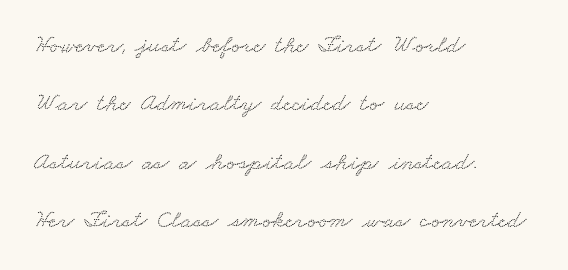
{"underline": "no", "align": "left", "line_spacing": "loose", "line_spacing_ratio": 2.34, "letter_spacing": "normal", "letter_spacing_em": 0.0, "glyph_px": 25}
